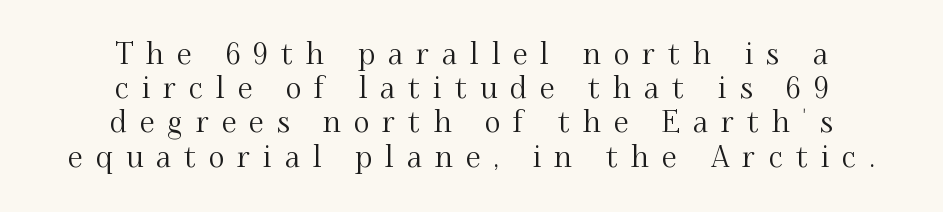
Observe the wide spacing: letters keep a clear distance from each other. The letters carry serifs — small finishing strokes at the ends of their stems. Type without underlining. In terms of leading, this rendering errs on the cramped side. Teacher's note: observe the equal gaps on both sides — that is centered alignment.
